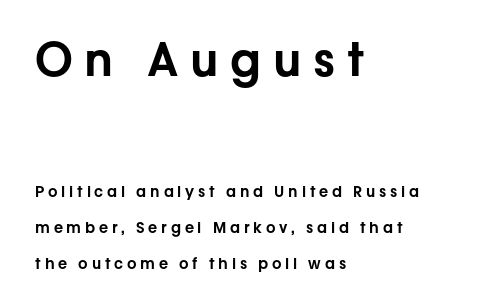
Q: Is the text italic (slanted)? A: No, it is upright.
Q: Is the typeface a serif or a sans-serif typeface? A: Sans-serif.
Q: Is the text underlined? A: No.
Q: How is the paragraph aligned? A: Left-aligned.
Q: Is the spacing between letters normal or unusually wide? A: Unusually wide.
Q: Is the spacing between lines tight, normal or loose? A: Loose.
Q: Which block of text is set in a larger size, the first (top) or the second (bottom)? A: The first (top) one.
Q: Width (condensed, normal, or wide)? A: Normal.
Q: Stroke contrast? A: Low.
Q: x-height? A: Medium.
Q: Monospaced? A: No.
